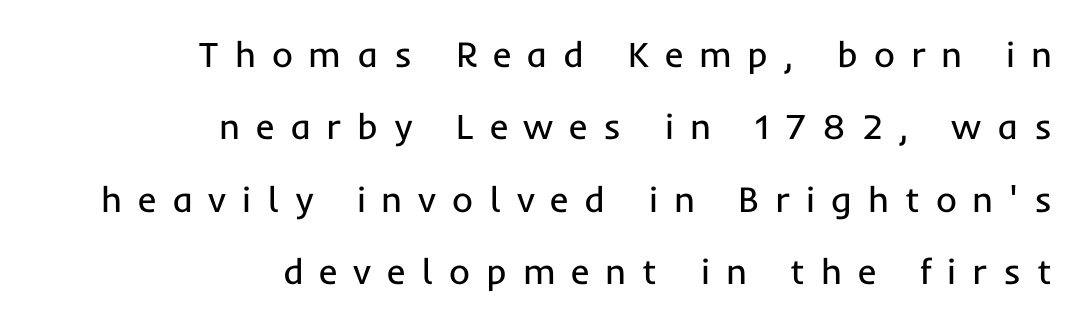
Q: Is the text bold? A: No.
Q: Is the text italic (slanted)? A: No, it is upright.
Q: Is the typeface a serif or a sans-serif typeface? A: Sans-serif.
Q: Is the text underlined? A: No.
Q: How is the paragraph aligned? A: Right-aligned.
Q: Is the spacing between letters normal or unusually wide? A: Unusually wide.
Q: Is the spacing between lines tight, normal or loose? A: Loose.
Q: Width (condensed, normal, or wide)? A: Normal.
Q: Stroke contrast? A: Low.
Q: x-height? A: Medium.
Q: Monospaced? A: No.
